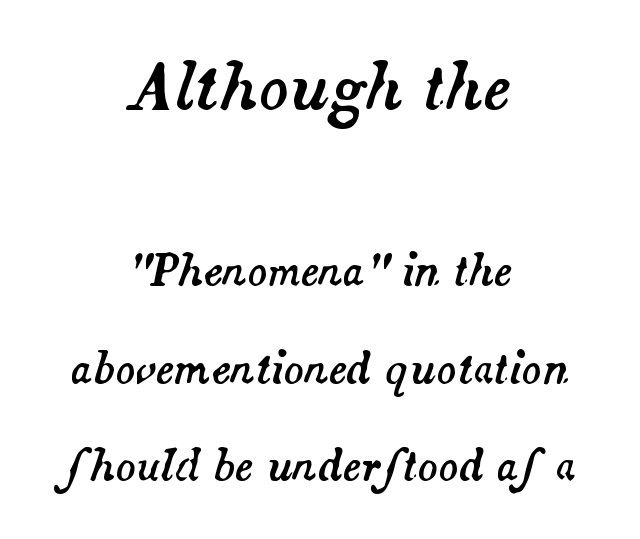
Q: Is the text italic (slanted)? A: Yes, it leans right by about 14 degrees.
Q: Is the text underlined? A: No.
Q: How is the paragraph aligned? A: Centered.
Q: Is the spacing between letters normal or unusually wide? A: Normal.
Q: Is the spacing between lines tight, normal or loose? A: Loose.
Q: Which block of text is set in a larger size, the first (top) or the second (bottom)? A: The first (top) one.
Q: Width (condensed, normal, or wide)? A: Normal.
Q: Stroke contrast? A: Medium.
Q: x-height? A: Small.
Q: Monospaced? A: No.
